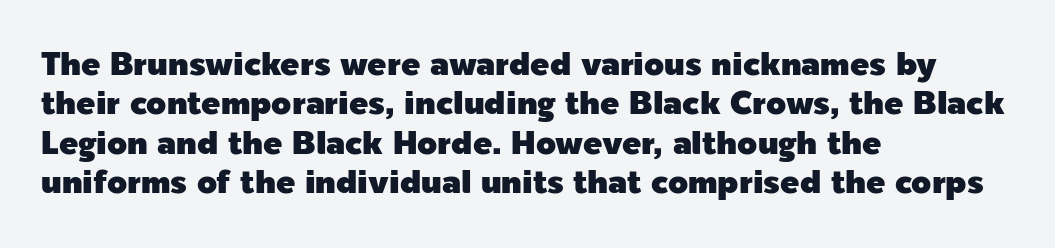
Q: Is the text italic (slanted)? A: No, it is upright.
Q: Is the typeface a serif or a sans-serif typeface? A: Sans-serif.
Q: Is the text underlined? A: No.
Q: How is the paragraph aligned? A: Left-aligned.
Q: Is the spacing between letters normal or unusually wide? A: Normal.
Q: Width (condensed, normal, or wide)? A: Normal.
Q: x-height? A: Medium.
Q: Monospaced? A: No.
